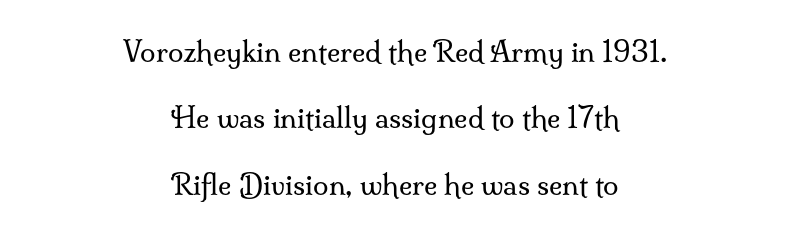
These lines are rendered in a variable-pitch font. Check the space under the baseline: it is left empty. What stands out about the letter spacing? Nothing — it is the standard amount. The cut favours lightness, reaching ordinary text weight at its darkest.
